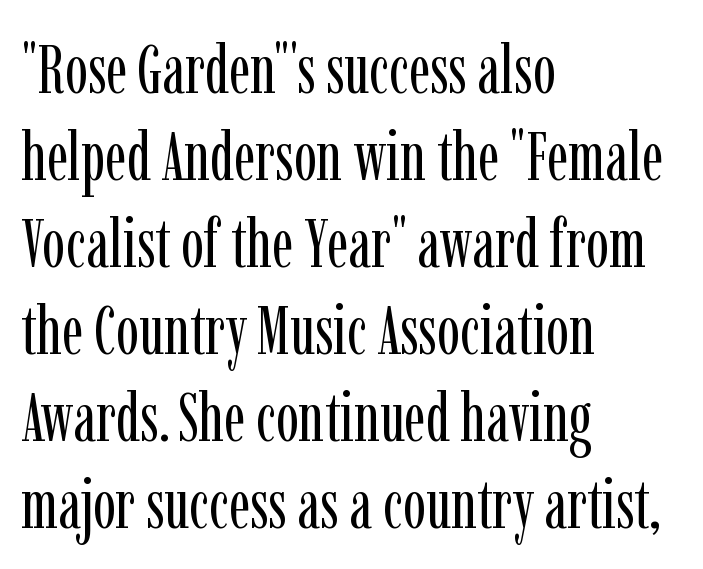
The area under the type is left untouched. In terms of posture, this sample is upright. Regarding leading, the lines here are spaced in the standard way. Does extra space separate the letters? No, they use regular spacing. Is this a heavy cut? Hardly; it is regular or lighter.
